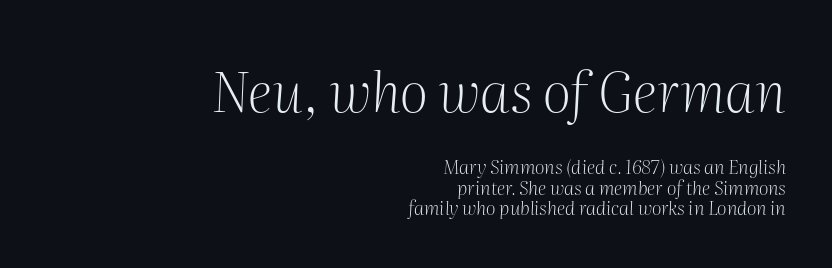
Q: Is the text bold? A: No.
Q: Is the text italic (slanted)? A: Yes, it leans right by about 2 degrees.
Q: Is the typeface a serif or a sans-serif typeface? A: Serif.
Q: Is the text underlined? A: No.
Q: How is the paragraph aligned? A: Right-aligned.
Q: Is the spacing between letters normal or unusually wide? A: Normal.
Q: Is the spacing between lines tight, normal or loose? A: Tight.
Q: Which block of text is set in a larger size, the first (top) or the second (bottom)? A: The first (top) one.
Q: Width (condensed, normal, or wide)? A: Normal.
Q: Stroke contrast? A: Medium.
Q: x-height? A: Medium.
Q: Monospaced? A: No.
